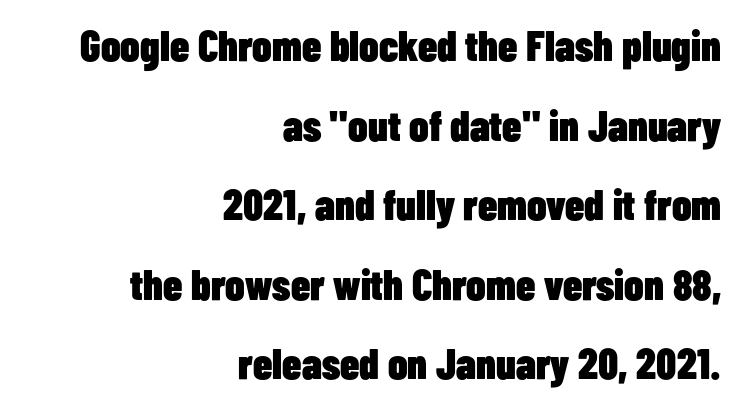
{"serif": "no", "italic": "no", "bold": "yes", "weight": "heavy", "width": "condensed", "stroke_contrast": "low", "x_height": "medium", "monospaced": "no", "underline": "no", "align": "right", "line_spacing_ratio": 1.85, "letter_spacing": "normal", "letter_spacing_em": 0.0, "glyph_px": 43}
